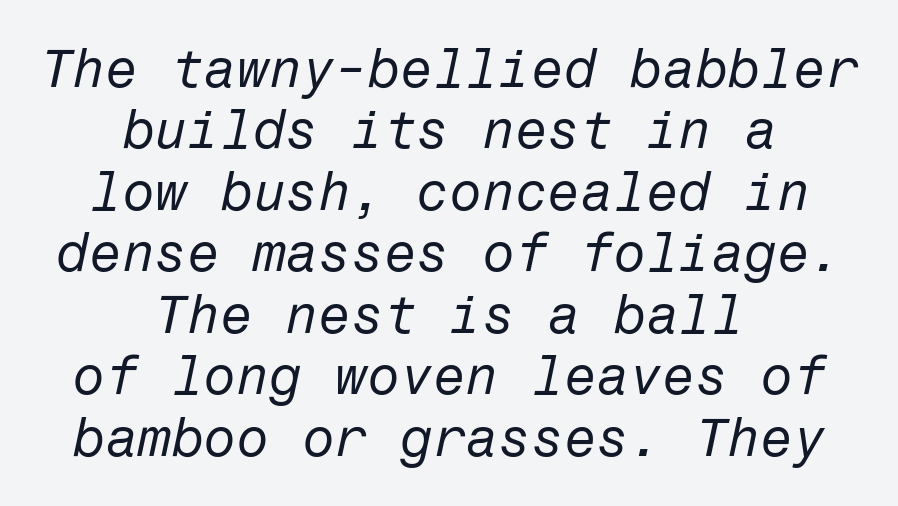
No extra tracking has been applied to these lines. Words float on clear page, feet unadorned. The glyphs look as if they've been sheared to an angle. Teacher's note: observe the equal gaps on both sides — that is centered alignment.
